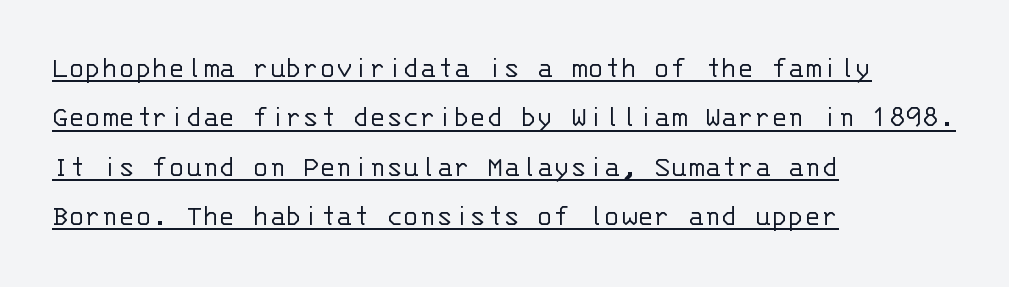
{"serif": "no", "italic": "no", "bold": "no", "weight": "light", "width": "normal", "stroke_contrast": "low", "x_height": "large", "monospaced": "yes", "underline": "yes", "align": "left", "line_spacing": "normal", "line_spacing_ratio": 1.59, "letter_spacing": "normal", "letter_spacing_em": 0.0, "glyph_px": 31}
